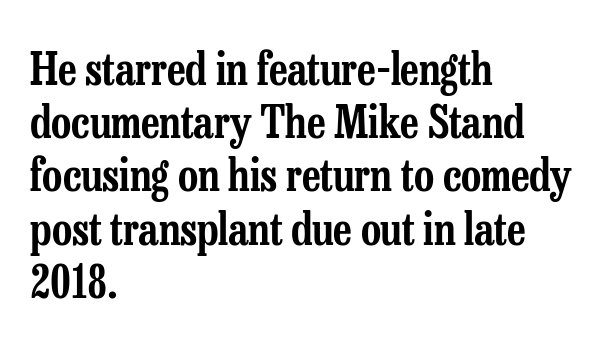
The image shows 44 px condensed serif type, upright; set left-aligned, line spacing 1.21x, normal letter spacing, not underlined; low stroke contrast and a medium x-height.
